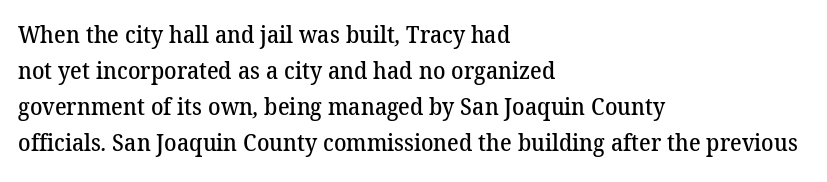
{"bold": "semi", "underline": "no", "align": "left", "line_spacing": "normal", "line_spacing_ratio": 1.57, "letter_spacing": "normal", "letter_spacing_em": 0.0, "glyph_px": 23}
